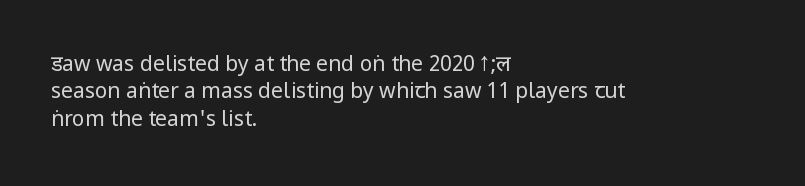
Q: Is the text bold? A: No.
Q: Is the text italic (slanted)? A: No, it is upright.
Q: Is the text underlined? A: No.
Q: How is the paragraph aligned? A: Left-aligned.
Q: Is the spacing between letters normal or unusually wide? A: Normal.
Q: Is the spacing between lines tight, normal or loose? A: Normal.
